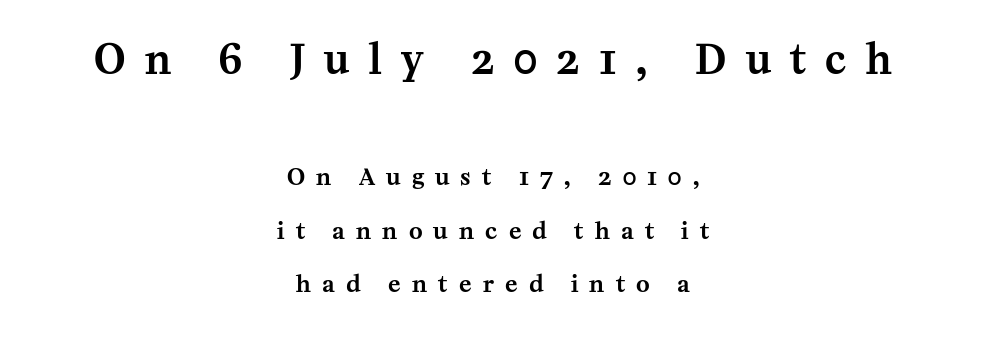
Q: Is the text italic (slanted)? A: No, it is upright.
Q: Is the typeface a serif or a sans-serif typeface? A: Serif.
Q: Is the text underlined? A: No.
Q: How is the paragraph aligned? A: Centered.
Q: Is the spacing between letters normal or unusually wide? A: Unusually wide.
Q: Is the spacing between lines tight, normal or loose? A: Loose.
Q: Which block of text is set in a larger size, the first (top) or the second (bottom)? A: The first (top) one.
Q: Width (condensed, normal, or wide)? A: Normal.
Q: Stroke contrast? A: Medium.
Q: x-height? A: Medium.
Q: Monospaced? A: No.
